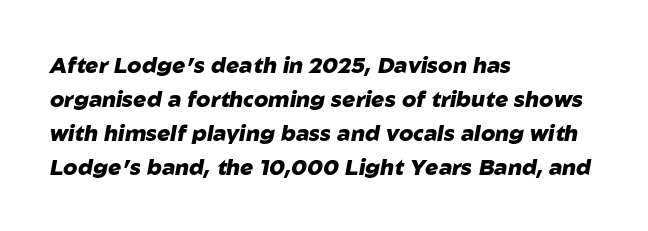
{"italic": "yes", "lean": "right", "slant_degrees": 10, "bold": "yes", "underline": "no", "align": "left", "line_spacing": "normal", "line_spacing_ratio": 1.54, "letter_spacing": "normal", "letter_spacing_em": 0.0, "glyph_px": 22}
